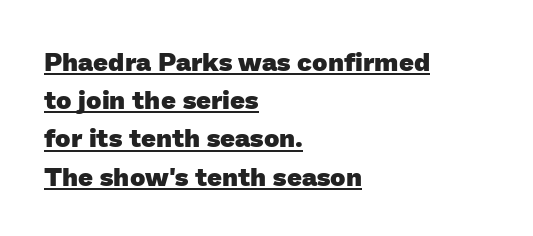
The image shows 26 px bold type; set left-aligned, normal line spacing (1.47x), normal letter spacing, underlined.
